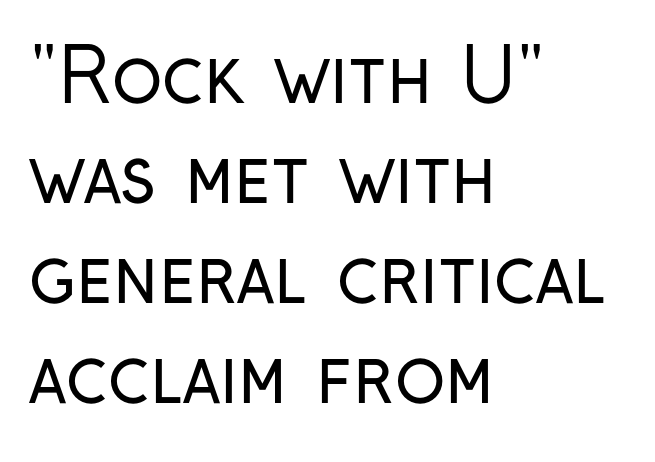
The image shows 74 px regular-weight, condensed sans-serif type, upright; set left-aligned, normal line spacing (1.35x), normal letter spacing, not underlined; low stroke contrast and a medium x-height.
